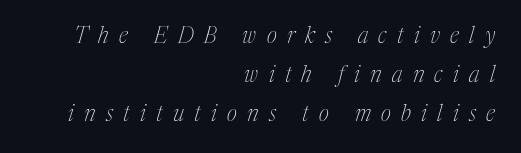
{"italic": "yes", "lean": "right", "slant_degrees": 17, "bold": "no", "underline": "no", "align": "right", "line_spacing_ratio": 1.77, "letter_spacing": "wide", "letter_spacing_em": 0.47, "glyph_px": 22}
